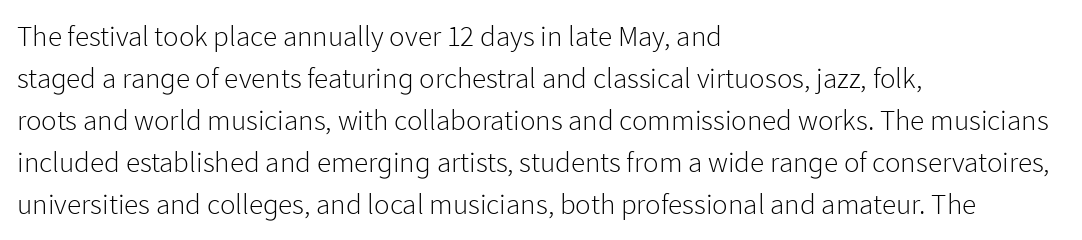
The image shows 29 px light sans-serif type, upright; set left-aligned, normal line spacing (1.45x), normal letter spacing, not underlined; low stroke contrast and a medium x-height.
